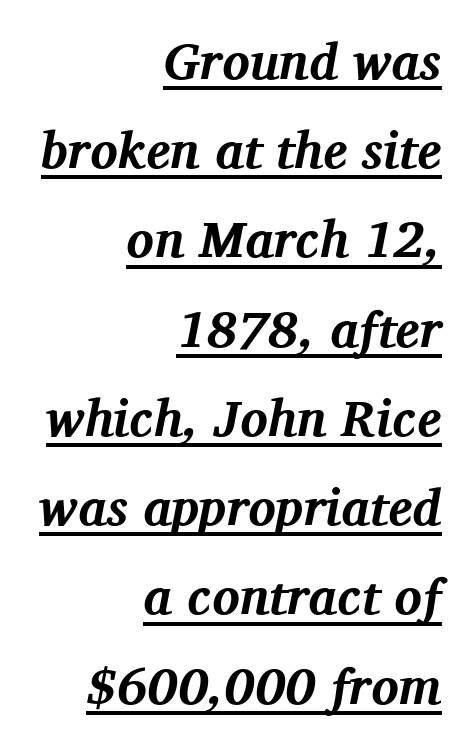
Q: Is the text bold? A: Yes.
Q: Is the text italic (slanted)? A: Yes, it leans right by about 11 degrees.
Q: Is the typeface a serif or a sans-serif typeface? A: Serif.
Q: Is the text underlined? A: Yes.
Q: How is the paragraph aligned? A: Right-aligned.
Q: Is the spacing between letters normal or unusually wide? A: Normal.
Q: Width (condensed, normal, or wide)? A: Normal.
Q: Stroke contrast? A: Medium.
Q: x-height? A: Medium.
Q: Monospaced? A: No.
